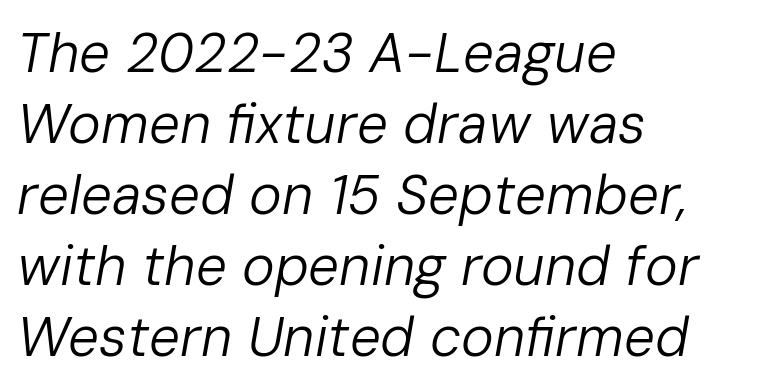
{"italic": "yes", "lean": "right", "slant_degrees": 10, "bold": "no", "weight": "regular", "width": "normal", "stroke_contrast": "low", "x_height": "medium", "monospaced": "no", "underline": "no", "align": "left", "line_spacing": "normal", "line_spacing_ratio": 1.29, "letter_spacing": "normal", "letter_spacing_em": 0.0, "glyph_px": 55}
